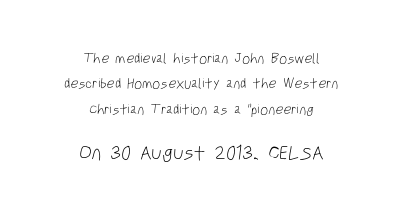
{"bold": "no", "underline": "no", "align": "center", "line_spacing_ratio": 1.81, "letter_spacing": "normal", "letter_spacing_em": 0.0, "larger_block": "second", "size_ratio": 1.43, "glyph_px": 20}
